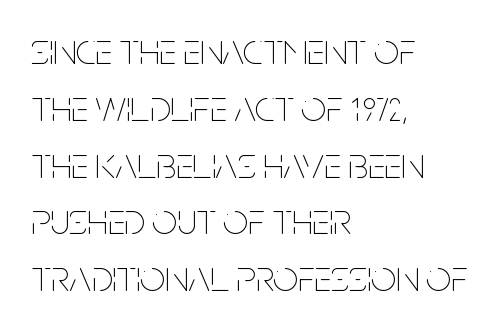
The image shows 44 px thin, condensed type, upright; set left-aligned, normal line spacing (1.29x), normal letter spacing, not underlined; low stroke contrast and a large x-height.
